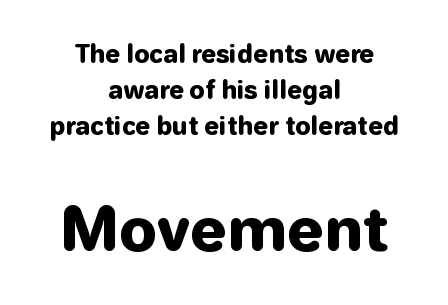
{"serif": "no", "italic": "no", "bold": "yes", "weight": "heavy", "width": "normal", "stroke_contrast": "low", "x_height": "medium", "monospaced": "no", "underline": "no", "align": "center", "line_spacing": "normal", "line_spacing_ratio": 1.49, "letter_spacing": "normal", "letter_spacing_em": 0.0, "larger_block": "second", "size_ratio": 2.46, "glyph_px": 59}
